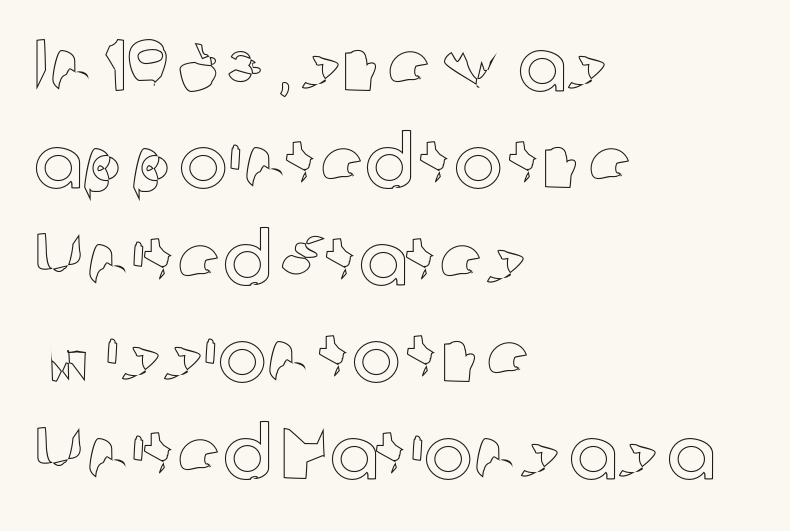
The letterforms sit shoulder to shoulder at normal distance. Upright lettering throughout. The face used here is proportionally spaced, like ordinary book or web type. A normal amount of white space separates one row of letters from the next. Visually the block forms a straight wall on the left and a jagged coastline on the right.
